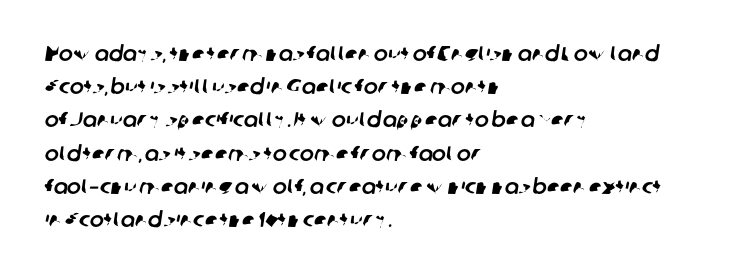
{"underline": "no", "align": "left", "line_spacing": "normal", "line_spacing_ratio": 1.58, "letter_spacing": "normal", "letter_spacing_em": 0.0, "glyph_px": 21}
